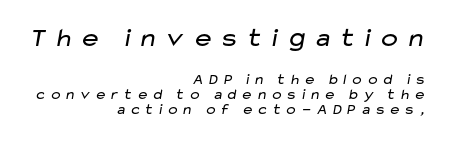
Reading down the column, the eye jumps only a short way to each next line. Whoever set this made the first block the dominant, larger element. Stroke mass is kept to a normal reading level or below. The lines in this sample share a right terminus and differ only in where they begin. The specimen omits any rule beneath the text block's lines. The horizontal fit of the characters is loose and conspicuously gappy.
